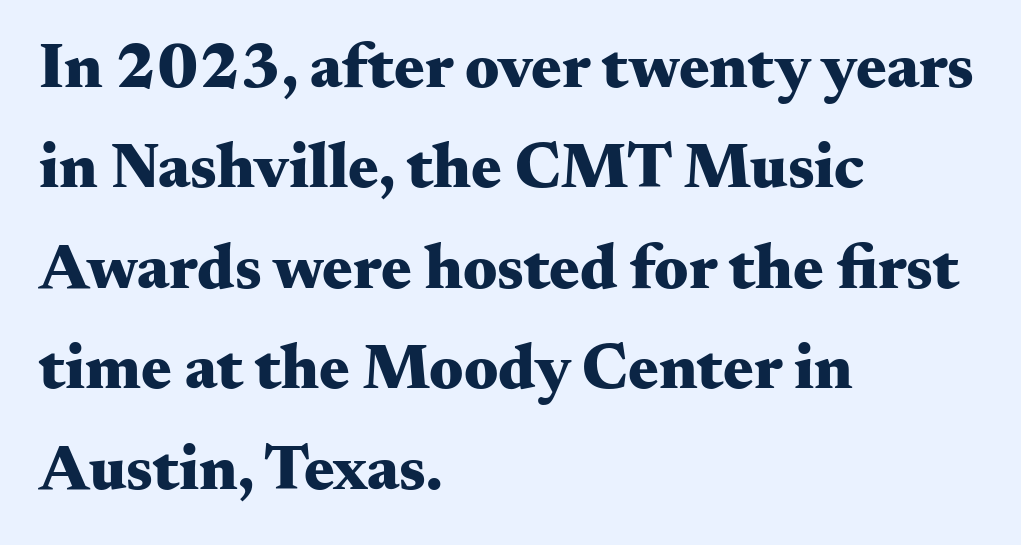
These lines are rendered in a variable-pitch font. Underlining? Definitely not there. No extra tracking has been applied to these lines. The compositor pushed each line to the left boundary. The specimen reads as upright at a glance.
